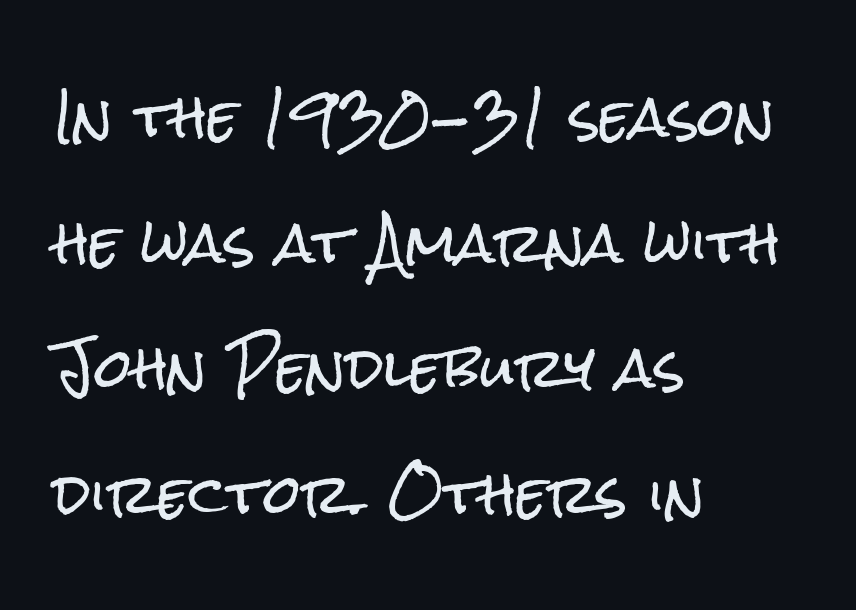
Leading is clearly above the norm, producing a sparse column. The typesetter chose a ragged-right arrangement here. This sample uses an upright cut, with every glyph sitting square on the baseline. Descenders are the only things crossing below the line.
